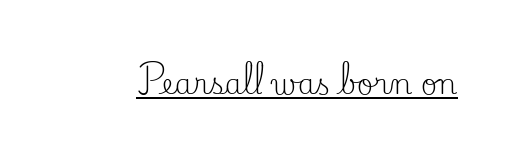
{"italic": "no", "bold": "no", "weight": "regular", "width": "normal", "stroke_contrast": "low", "x_height": "small", "monospaced": "no", "underline": "yes", "letter_spacing": "normal", "letter_spacing_em": 0.0, "glyph_px": 28}
